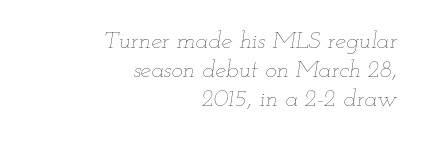
The image shows 24 px text type, italic (leaning right); set right-aligned, line spacing 1.2x, normal letter spacing, not underlined.
